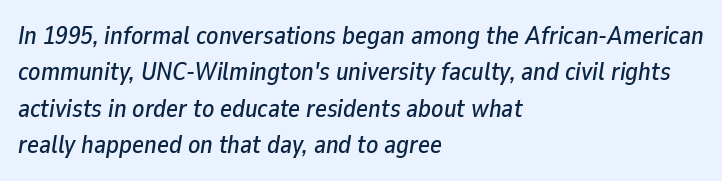
{"italic": "yes", "lean": "right", "slant_degrees": 9, "underline": "no", "align": "left", "line_spacing": "normal", "line_spacing_ratio": 1.46, "letter_spacing": "normal", "letter_spacing_em": 0.0, "glyph_px": 25}
